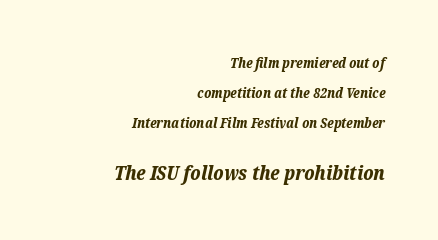
Look at the stroke-to-counter ratio: heavy, a bold. Yep, that's italic — everything's leaning. Caption: upper text group reduced, lower text group enlarged. Does extra space separate the letters? No, they use regular spacing. Letters rest on an invisible, unmarked baseline.
